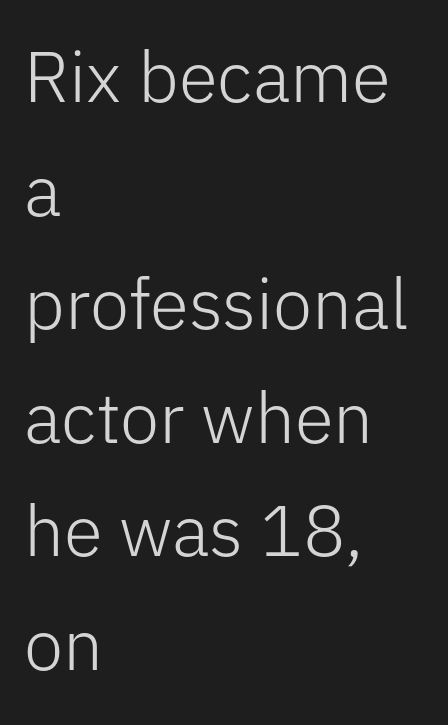
Q: Is the text bold? A: No.
Q: Is the text italic (slanted)? A: No, it is upright.
Q: Is the typeface a serif or a sans-serif typeface? A: Sans-serif.
Q: Is the text underlined? A: No.
Q: How is the paragraph aligned? A: Left-aligned.
Q: Is the spacing between letters normal or unusually wide? A: Normal.
Q: Is the spacing between lines tight, normal or loose? A: Normal.
Q: Width (condensed, normal, or wide)? A: Normal.
Q: Stroke contrast? A: Low.
Q: x-height? A: Medium.
Q: Monospaced? A: No.
